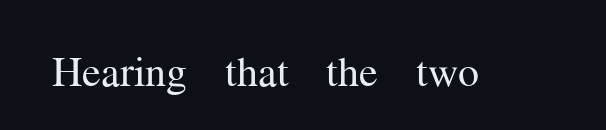
The image shows 42 px regular-weight serif type, upright; set normal letter spacing, not underlined; medium stroke contrast and a medium x-height.
